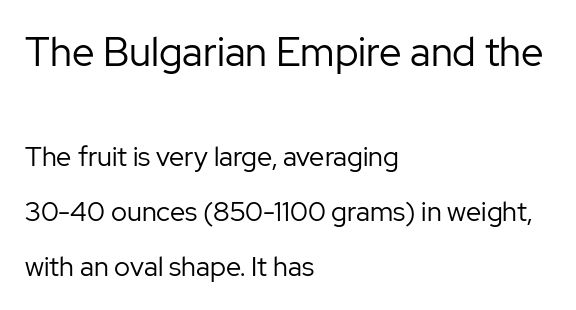
{"serif": "no", "italic": "no", "bold": "no", "weight": "regular", "width": "normal", "stroke_contrast": "low", "x_height": "medium", "monospaced": "no", "underline": "no", "align": "left", "line_spacing": "loose", "line_spacing_ratio": 2.03, "letter_spacing": "normal", "letter_spacing_em": 0.0, "larger_block": "first", "size_ratio": 1.48, "glyph_px": 40}
